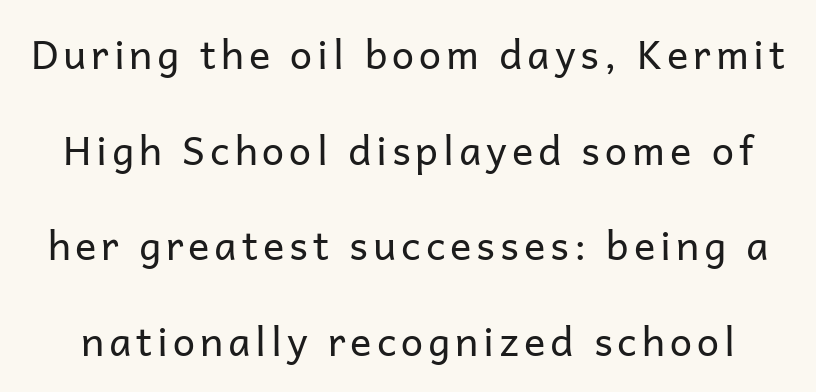
Q: Is the text bold? A: No.
Q: Is the text italic (slanted)? A: No, it is upright.
Q: Is the typeface a serif or a sans-serif typeface? A: Sans-serif.
Q: Is the text underlined? A: No.
Q: Is the spacing between lines tight, normal or loose? A: Loose.
Q: Width (condensed, normal, or wide)? A: Normal.
Q: Stroke contrast? A: Low.
Q: x-height? A: Medium.
Q: Monospaced? A: No.
